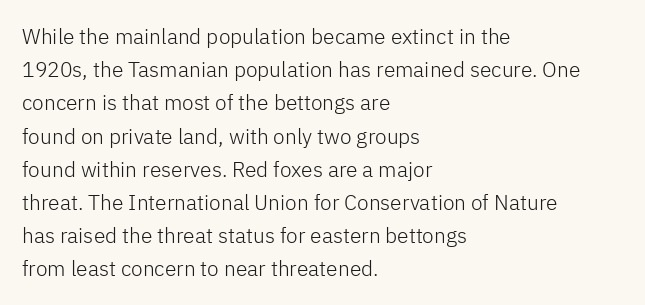
{"italic": "no", "bold": "no", "underline": "no", "align": "left", "line_spacing": "normal", "line_spacing_ratio": 1.58, "letter_spacing": "normal", "letter_spacing_em": 0.0, "glyph_px": 21}
